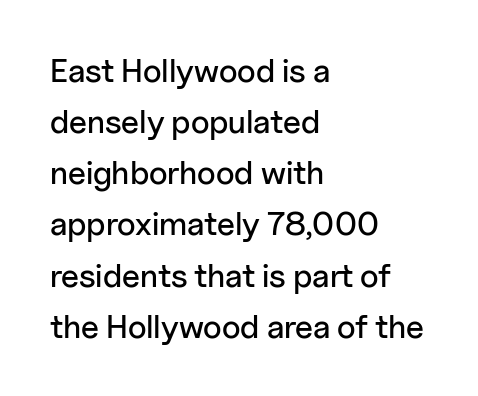
The lines in this sample share a left origin and differ only in where they stop. Compared with typical paragraphs, the rows here are spaced about the same. Compared with typical body copy, the letter spacing here is the same. Check under the words: just untouched page. What kind of face is this? One without serifs — a sans.
